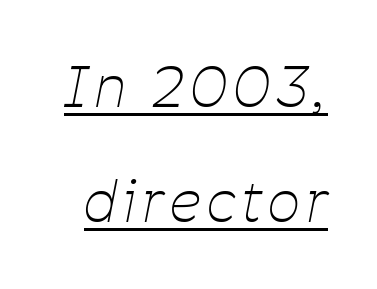
{"italic": "yes", "lean": "right", "slant_degrees": 11, "bold": "no", "weight": "thin", "width": "condensed", "stroke_contrast": "low", "x_height": "medium", "monospaced": "no", "underline": "yes", "line_spacing": "loose", "line_spacing_ratio": 2.06, "glyph_px": 56}
